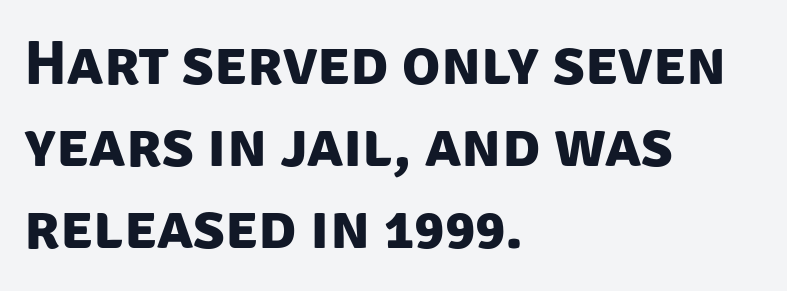
The image shows 63 px bold sans-serif type; set left-aligned, normal line spacing (1.3x), normal letter spacing, not underlined; low stroke contrast and a large x-height.
